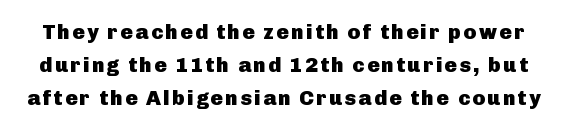
Q: Is the text bold? A: Yes.
Q: Is the text italic (slanted)? A: No, it is upright.
Q: Is the text underlined? A: No.
Q: Is the spacing between lines tight, normal or loose? A: Normal.
